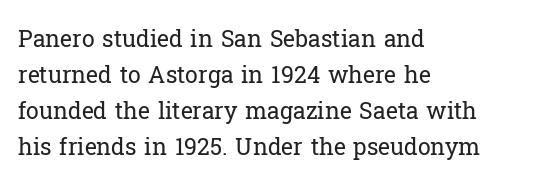
Q: Is the text bold? A: No.
Q: Is the text italic (slanted)? A: No, it is upright.
Q: Is the text underlined? A: No.
Q: How is the paragraph aligned? A: Left-aligned.
Q: Is the spacing between letters normal or unusually wide? A: Normal.
Q: Is the spacing between lines tight, normal or loose? A: Normal.
